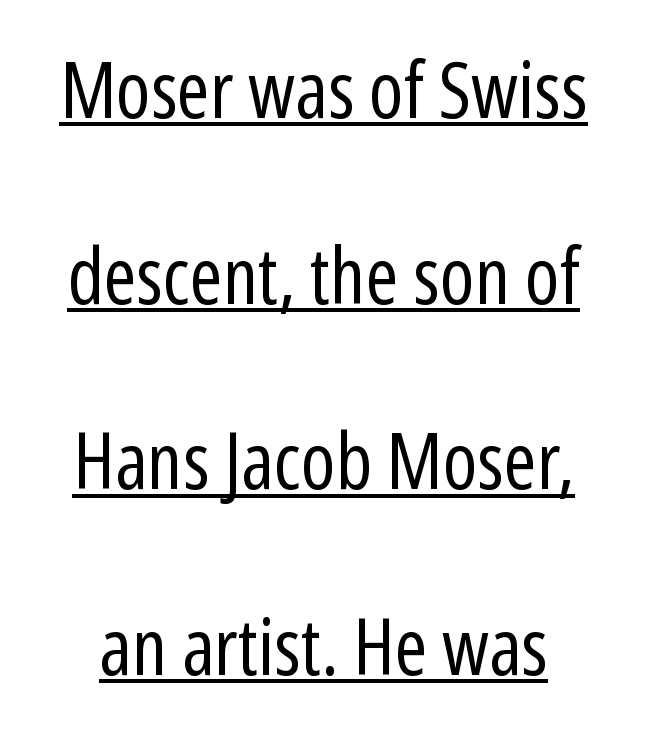
{"serif": "no", "italic": "no", "bold": "no", "weight": "regular", "width": "condensed", "stroke_contrast": "low", "x_height": "medium", "monospaced": "no", "underline": "yes", "line_spacing": "loose", "line_spacing_ratio": 2.35, "letter_spacing": "normal", "letter_spacing_em": 0.0, "glyph_px": 79}
